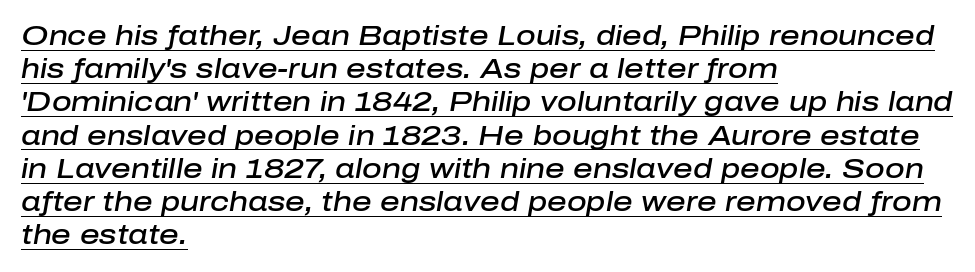
Inter-character spacing is left at the font's built-in metrics. The text carries the slant typical of an italic or oblique font. If you drew a ruler down the left edge, every line would touch it. The words here are underlined.
